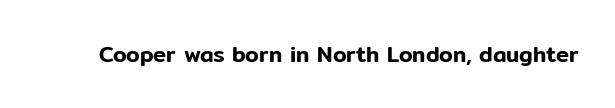
Tall strokes in this sample are plumb rather than angled. Short note: letters normally spaced. Lines of text with bare space underneath.
